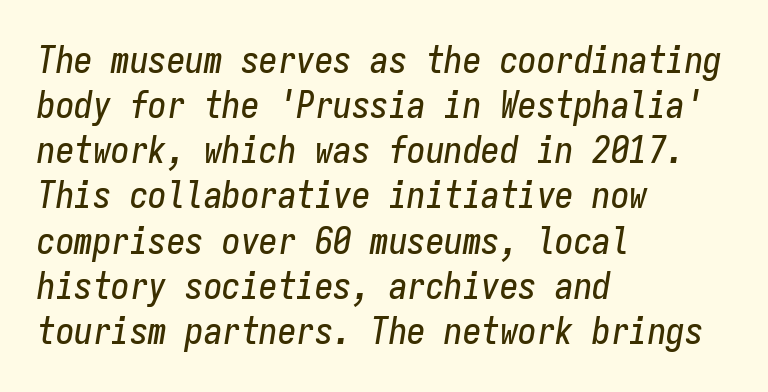
{"italic": "yes", "lean": "right", "slant_degrees": 9, "width": "condensed", "stroke_contrast": "low", "x_height": "medium", "monospaced": "yes", "underline": "no", "align": "left", "line_spacing_ratio": 1.22, "letter_spacing": "normal", "letter_spacing_em": 0.0, "glyph_px": 37}
